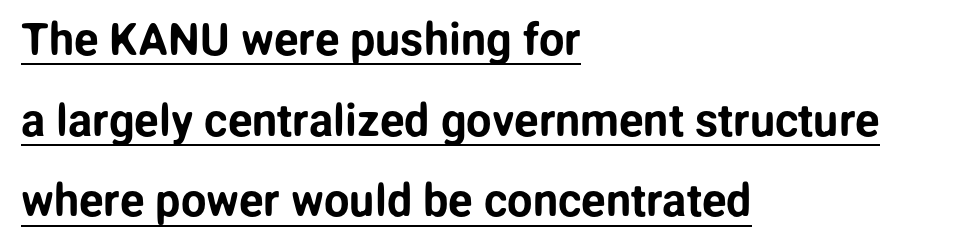
{"serif": "no", "italic": "no", "width": "normal", "stroke_contrast": "low", "x_height": "medium", "monospaced": "no", "underline": "yes", "align": "left", "line_spacing_ratio": 1.79, "letter_spacing": "normal", "letter_spacing_em": 0.0, "glyph_px": 45}
